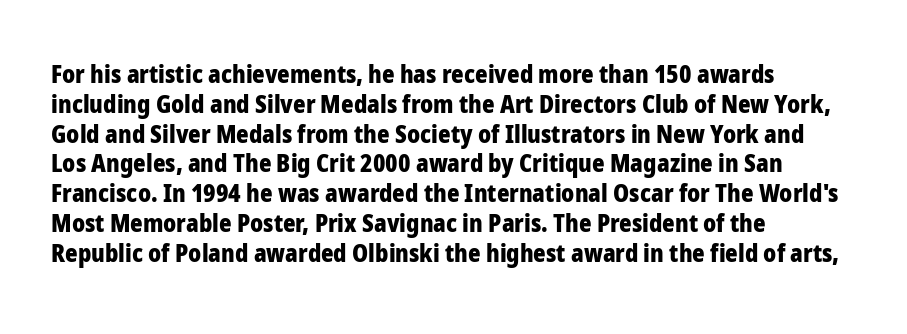
{"italic": "no", "bold": "yes", "underline": "no", "align": "left", "line_spacing_ratio": 1.24, "letter_spacing": "normal", "letter_spacing_em": 0.0, "glyph_px": 24}
